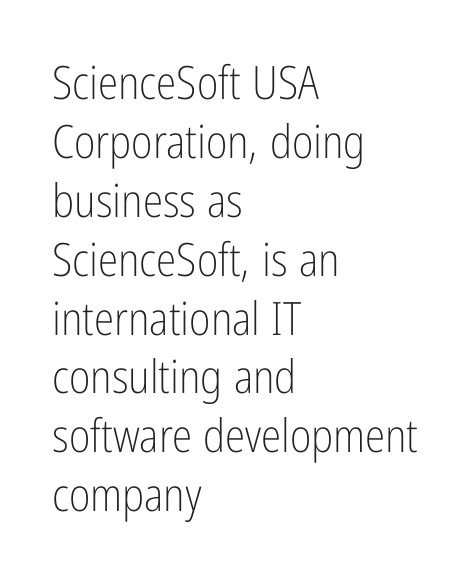
{"serif": "no", "italic": "no", "bold": "no", "weight": "light", "width": "condensed", "stroke_contrast": "low", "x_height": "medium", "monospaced": "no", "underline": "no", "align": "left", "line_spacing": "normal", "line_spacing_ratio": 1.28, "letter_spacing": "normal", "letter_spacing_em": 0.0, "glyph_px": 46}
